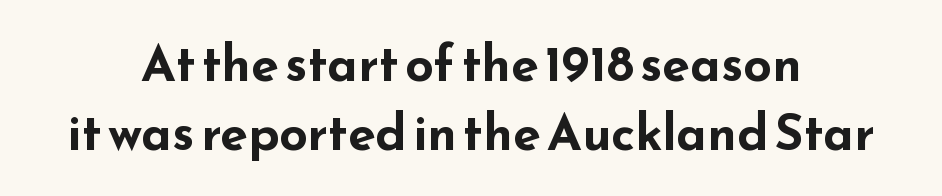
{"serif": "no", "italic": "no", "bold": "yes", "weight": "bold", "width": "wide", "stroke_contrast": "low", "x_height": "small", "monospaced": "no", "underline": "no", "align": "center", "line_spacing": "normal", "line_spacing_ratio": 1.38, "letter_spacing": "normal", "letter_spacing_em": 0.0, "glyph_px": 50}
